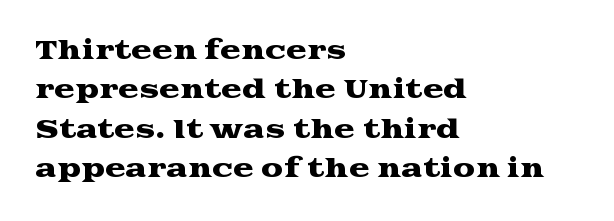
{"italic": "no", "underline": "no", "align": "left", "line_spacing": "normal", "line_spacing_ratio": 1.58, "letter_spacing": "normal", "letter_spacing_em": 0.0, "glyph_px": 25}
